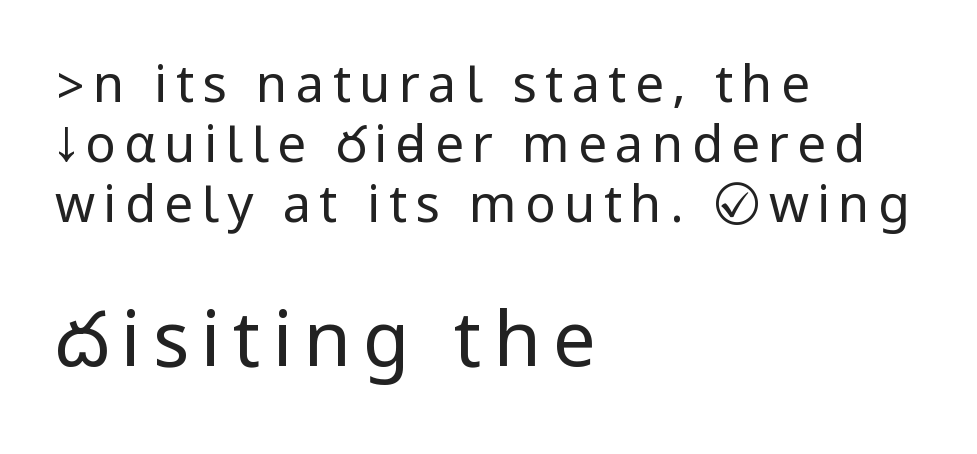
{"serif": "no", "italic": "no", "bold": "no", "weight": "regular", "width": "condensed", "stroke_contrast": "low", "underline": "no", "align": "left", "line_spacing_ratio": 1.18, "larger_block": "second", "size_ratio": 1.49, "glyph_px": 76}
